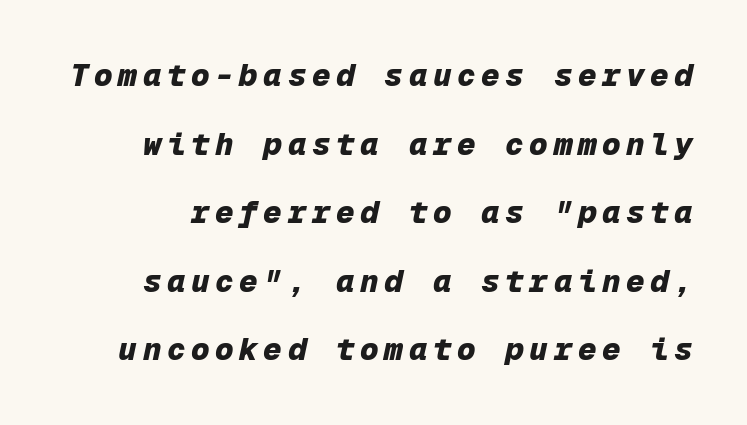
{"italic": "yes", "lean": "right", "slant_degrees": 12, "bold": "yes", "weight": "heavy", "width": "normal", "stroke_contrast": "low", "x_height": "medium", "monospaced": "yes", "underline": "no", "line_spacing": "loose", "line_spacing_ratio": 2.21, "glyph_px": 31}
